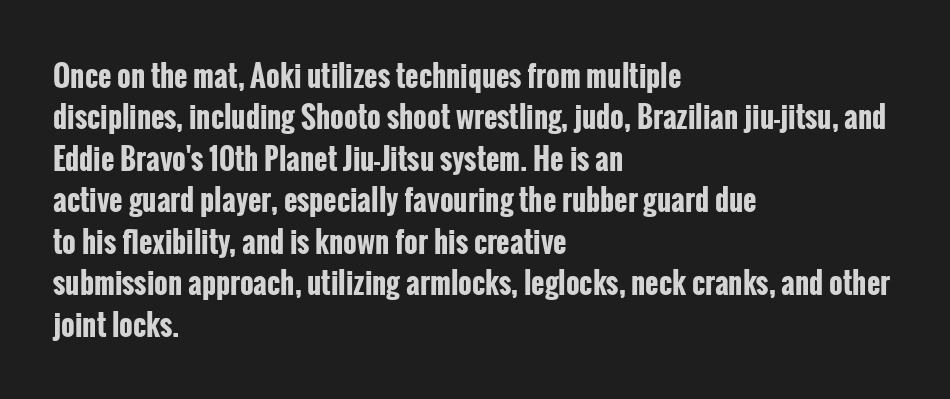
The image shows 29 px bold, condensed sans-serif type, upright; set left-aligned, normal line spacing (1.43x), normal letter spacing, not underlined; low stroke contrast and a medium x-height.
